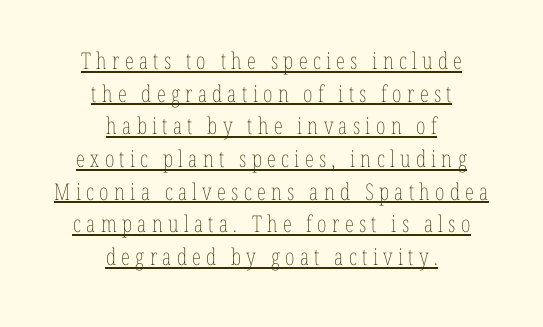
Q: Is the text bold? A: No.
Q: Is the text italic (slanted)? A: No, it is upright.
Q: Is the text underlined? A: Yes.
Q: How is the paragraph aligned? A: Centered.
Q: Is the spacing between letters normal or unusually wide? A: Unusually wide.
Q: Is the spacing between lines tight, normal or loose? A: Normal.
